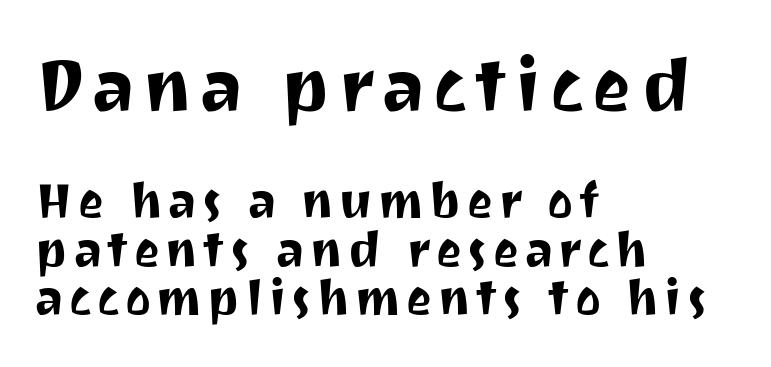
The image shows 74 px sans-serif type, upright; set left-aligned, tight line spacing (0.99x), not underlined; the first (top) block is 1.51x larger; medium stroke contrast and a medium x-height.
